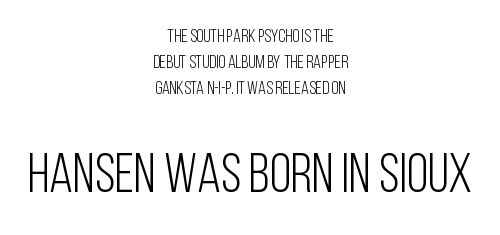
Q: Is the text bold? A: No.
Q: Is the text italic (slanted)? A: No, it is upright.
Q: Is the typeface a serif or a sans-serif typeface? A: Sans-serif.
Q: Is the text underlined? A: No.
Q: How is the paragraph aligned? A: Centered.
Q: Is the spacing between letters normal or unusually wide? A: Normal.
Q: Is the spacing between lines tight, normal or loose? A: Normal.
Q: Which block of text is set in a larger size, the first (top) or the second (bottom)? A: The second (bottom) one.
Q: Width (condensed, normal, or wide)? A: Condensed.
Q: Stroke contrast? A: Low.
Q: x-height? A: Large.
Q: Monospaced? A: No.
